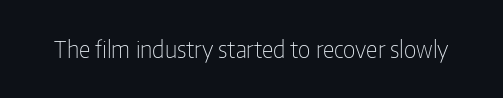
{"italic": "no", "bold": "no", "underline": "no", "letter_spacing": "normal", "letter_spacing_em": 0.0, "glyph_px": 23}
